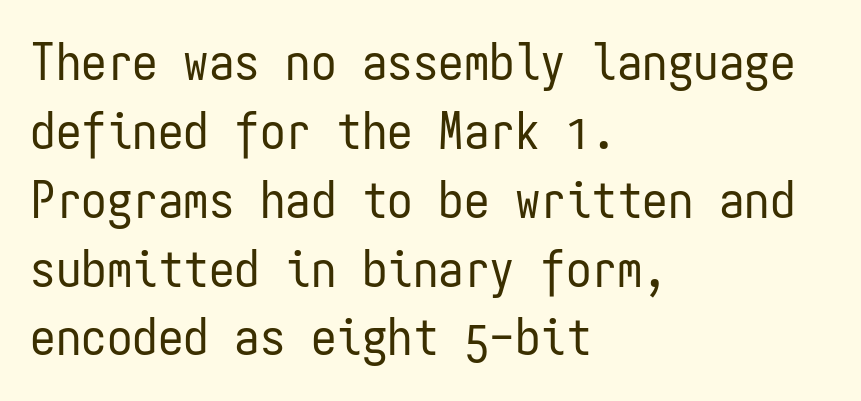
Q: Is the text bold? A: No.
Q: Is the text italic (slanted)? A: No, it is upright.
Q: Is the typeface a serif or a sans-serif typeface? A: Sans-serif.
Q: Is the text underlined? A: No.
Q: How is the paragraph aligned? A: Left-aligned.
Q: Is the spacing between letters normal or unusually wide? A: Normal.
Q: Is the spacing between lines tight, normal or loose? A: Normal.
Q: Width (condensed, normal, or wide)? A: Condensed.
Q: Stroke contrast? A: Low.
Q: x-height? A: Medium.
Q: Monospaced? A: Yes.
